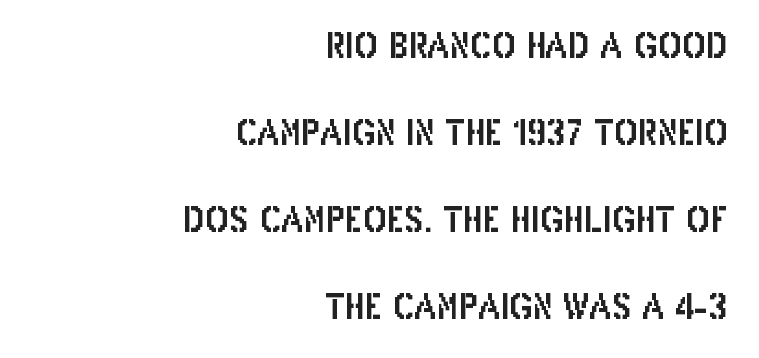
The image shows 35 px condensed sans-serif type, upright; set right-aligned, loose line spacing (2.49x), normal letter spacing, not underlined; low stroke contrast and a large x-height.
